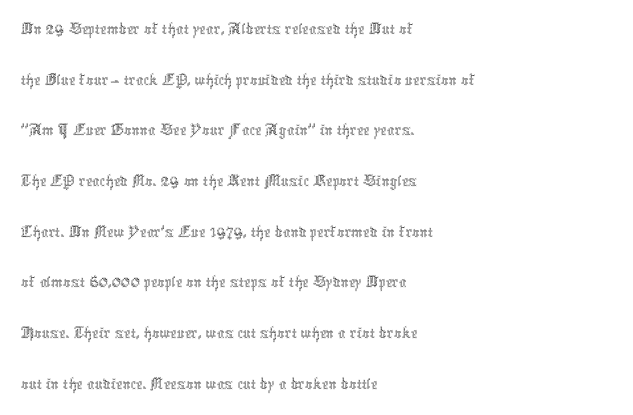
{"italic": "no", "bold": "no", "weight": "thin", "width": "condensed", "x_height": "medium", "monospaced": "no", "underline": "no", "align": "left", "line_spacing": "normal", "line_spacing_ratio": 1.37, "letter_spacing": "normal", "letter_spacing_em": 0.0, "glyph_px": 37}
